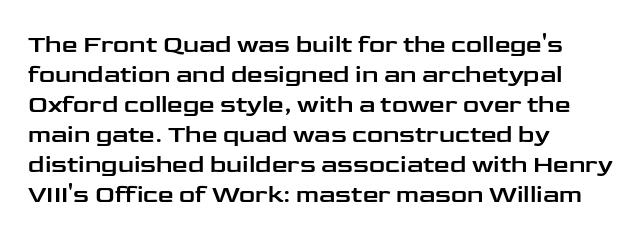
Italic? Not at all — the glyphs are vertical. Only glyphs here, with clear space below each row. Does the copy run flush right? No — it runs flush left. The letters sit at their default tracking, neither squeezed nor spread.
